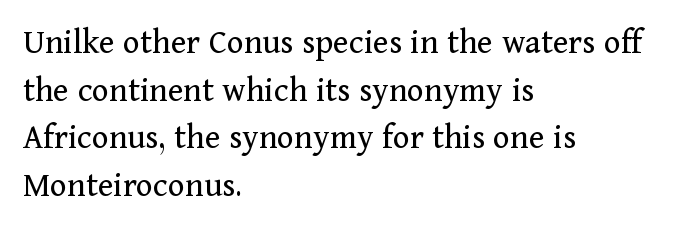
The letters stand upright; this is a roman face. The passage shown stacks its lines at a standard gap. Underline: absent. The typesetting does not lean heavy: it is not bold. Honestly, the letter spacing is just normal — you wouldn't notice it.
